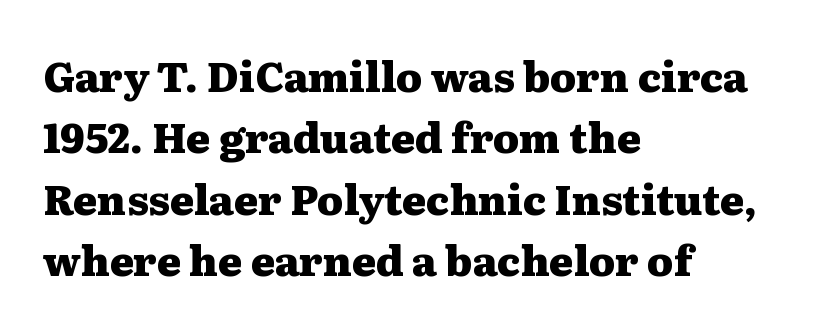
{"serif": "yes", "italic": "no", "bold": "yes", "weight": "heavy", "width": "wide", "stroke_contrast": "medium", "x_height": "medium", "monospaced": "no", "underline": "no", "align": "left", "line_spacing": "normal", "line_spacing_ratio": 1.5, "letter_spacing": "normal", "letter_spacing_em": 0.0, "glyph_px": 41}
